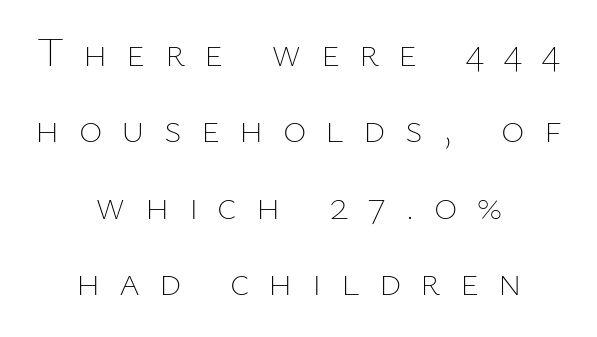
Stems and bowls with no extra thickness — not bold. Unlike italic type, these characters show no tilt at all. The leading is generous, giving the passage an open texture. The face used here is proportionally spaced, like ordinary book or web type. The type is letterspaced generously, with wide tracking.
